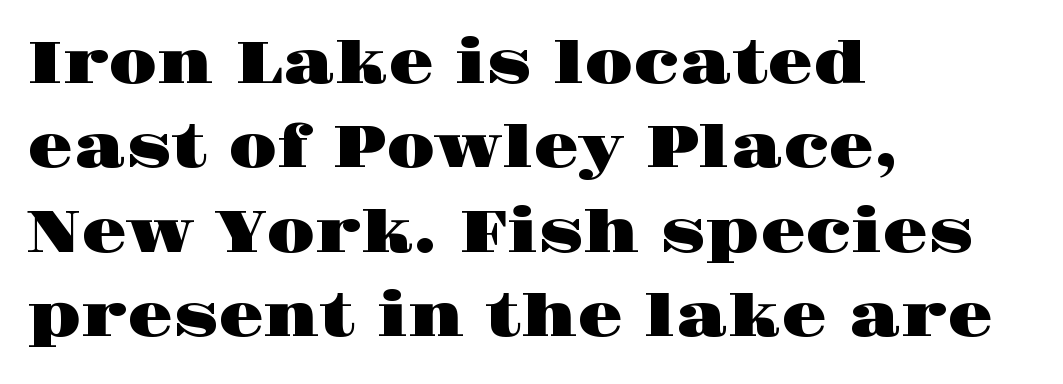
Q: Is the text italic (slanted)? A: No, it is upright.
Q: Is the typeface a serif or a sans-serif typeface? A: Serif.
Q: Is the text underlined? A: No.
Q: How is the paragraph aligned? A: Left-aligned.
Q: Is the spacing between letters normal or unusually wide? A: Normal.
Q: Is the spacing between lines tight, normal or loose? A: Normal.
Q: Width (condensed, normal, or wide)? A: Wide.
Q: Stroke contrast? A: High.
Q: x-height? A: Large.
Q: Monospaced? A: No.
